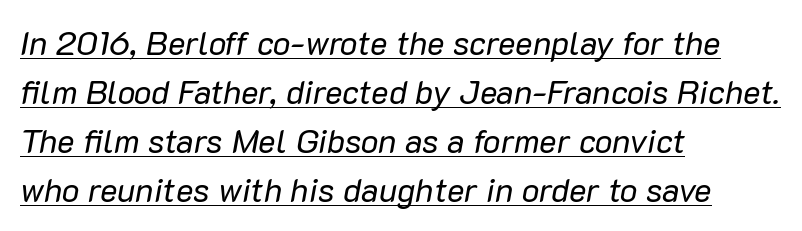
Tracking here is standard; glyphs follow each other at the usual distance. The weight would be labelled regular, book, light, or lighter still. Leading matches the norm, producing a regular column. An italicized treatment has been applied to the whole sample. The lines are quadded left. Think of a printed novel: that variable character pitch is what you see here.
